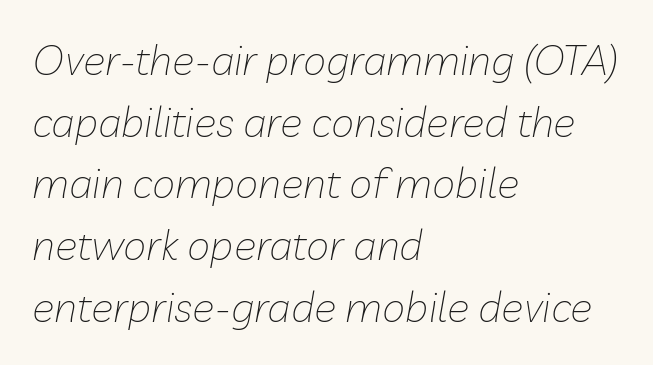
{"italic": "yes", "lean": "right", "slant_degrees": 10, "bold": "no", "weight": "thin", "width": "normal", "stroke_contrast": "low", "x_height": "medium", "monospaced": "no", "underline": "no", "align": "left", "line_spacing": "normal", "line_spacing_ratio": 1.47, "letter_spacing": "normal", "letter_spacing_em": 0.0, "glyph_px": 42}
